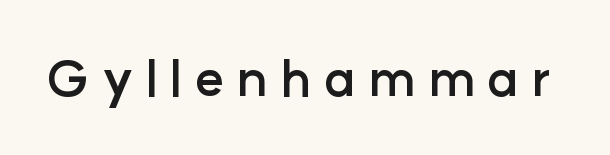
Q: Is the text bold? A: Yes.
Q: Is the text italic (slanted)? A: No, it is upright.
Q: Is the typeface a serif or a sans-serif typeface? A: Sans-serif.
Q: Is the text underlined? A: No.
Q: Is the spacing between letters normal or unusually wide? A: Unusually wide.
Q: Width (condensed, normal, or wide)? A: Normal.
Q: Stroke contrast? A: Low.
Q: x-height? A: Medium.
Q: Monospaced? A: No.
